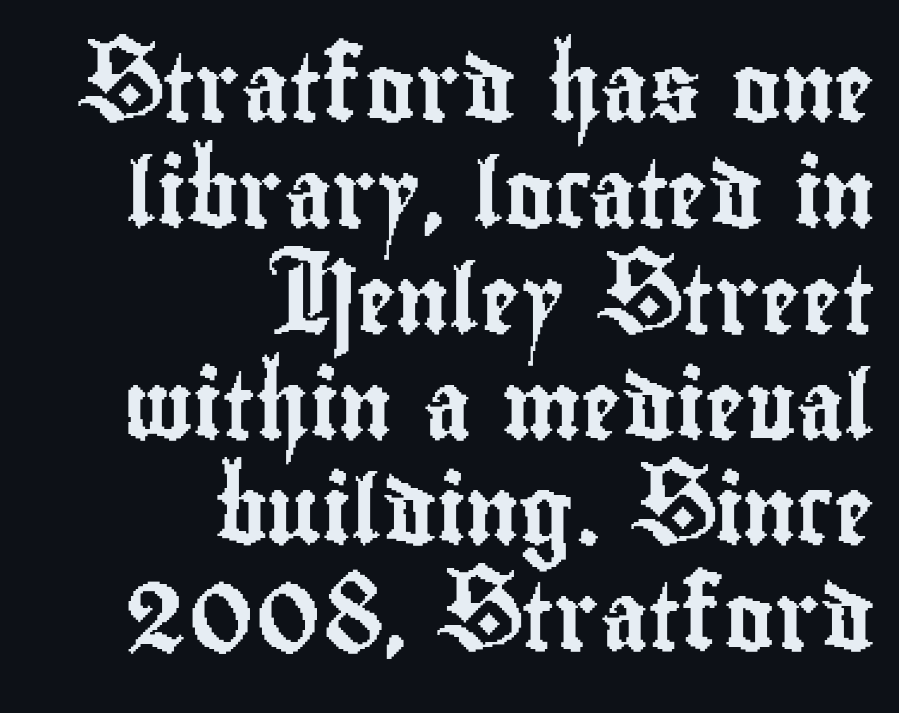
Q: Is the text italic (slanted)? A: No, it is upright.
Q: Is the typeface a serif or a sans-serif typeface? A: Sans-serif.
Q: Is the text underlined? A: No.
Q: How is the paragraph aligned? A: Right-aligned.
Q: Is the spacing between letters normal or unusually wide? A: Normal.
Q: Is the spacing between lines tight, normal or loose? A: Normal.
Q: Width (condensed, normal, or wide)? A: Condensed.
Q: Stroke contrast? A: Low.
Q: x-height? A: Small.
Q: Monospaced? A: No.
